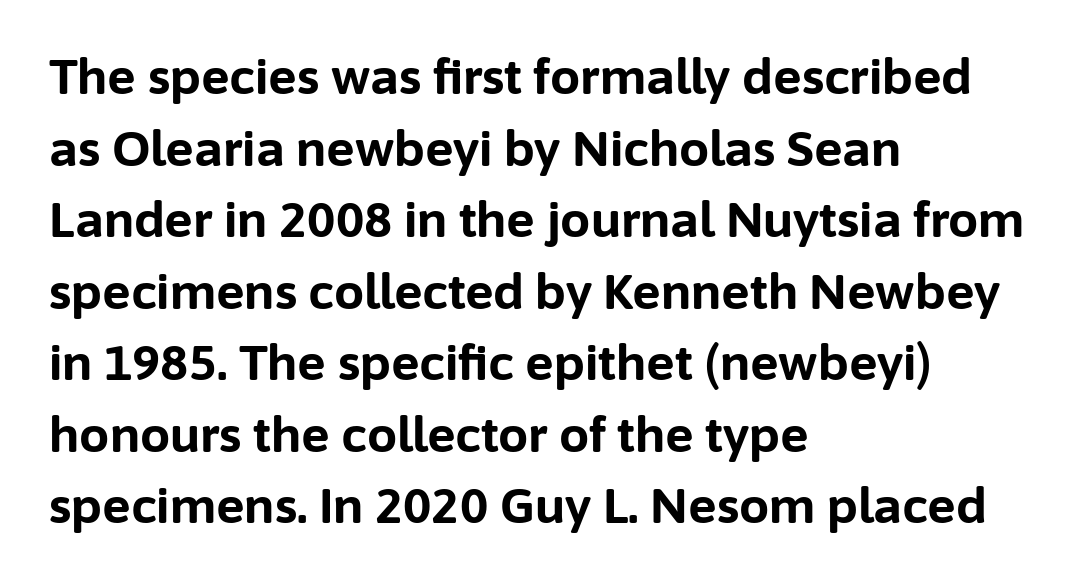
The image shows 48 px bold sans-serif type, upright; set left-aligned, normal line spacing (1.49x), normal letter spacing, not underlined; low stroke contrast and a medium x-height.
